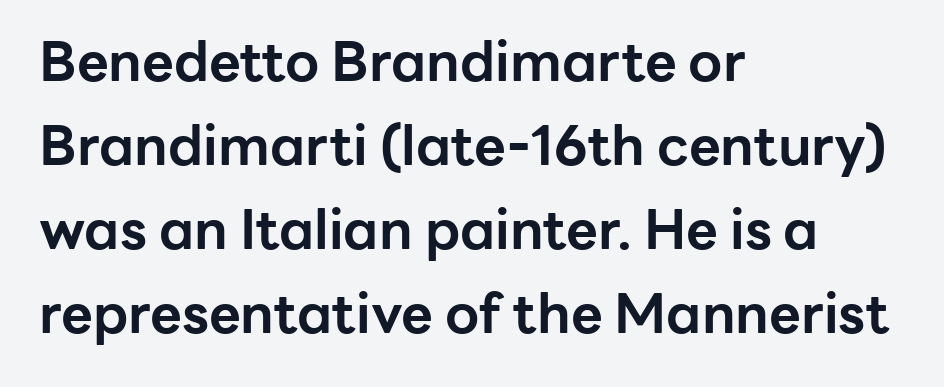
Decoration check: the copy has no underline. A roman cut, with each character standing at attention. You can tell from the bare stems that sans-serif type was used. I'd describe the lettering as bold — thick and assertive. The passage shown stacks its lines at a standard gap.
